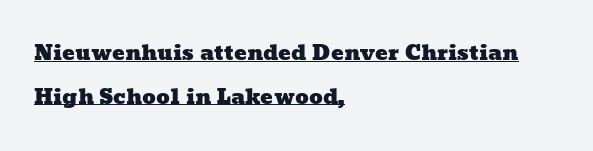
{"underline": "yes", "align": "left", "line_spacing": "loose", "line_spacing_ratio": 2.08, "letter_spacing": "normal", "letter_spacing_em": 0.0, "glyph_px": 21}
